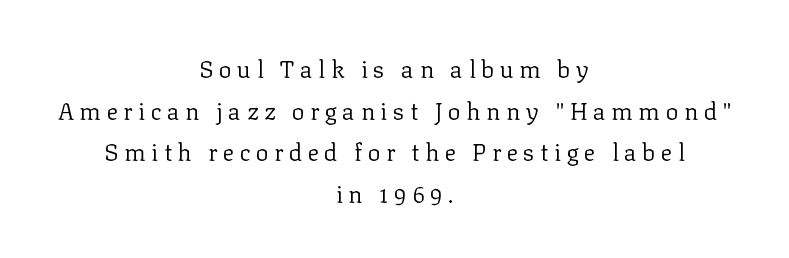
The image shows 24 px text type, upright; set centered, line spacing 1.73x, unusually wide letter spacing (+0.23 em), not underlined.
